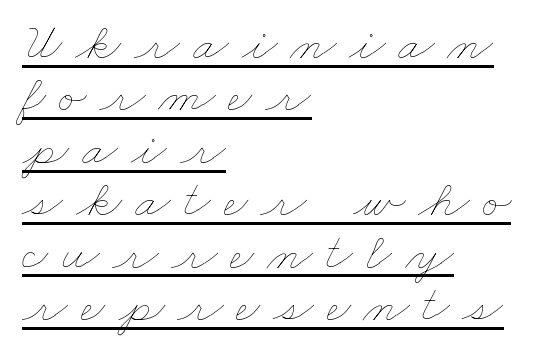
Q: Is the text bold? A: No.
Q: Is the text underlined? A: Yes.
Q: How is the paragraph aligned? A: Left-aligned.
Q: Is the spacing between letters normal or unusually wide? A: Unusually wide.
Q: Is the spacing between lines tight, normal or loose? A: Tight.
Q: Width (condensed, normal, or wide)? A: Wide.
Q: Stroke contrast? A: Low.
Q: x-height? A: Small.
Q: Monospaced? A: No.
